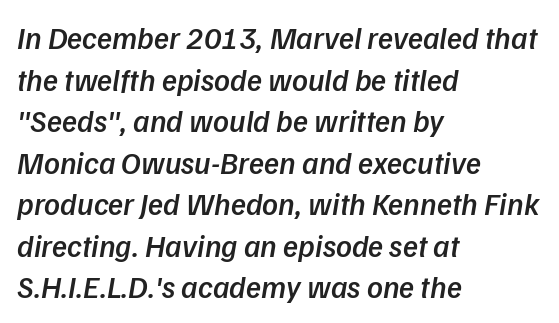
The image shows 31 px semibold type, italic (leaning right); set left-aligned, normal line spacing (1.34x), normal letter spacing, not underlined; low stroke contrast and a medium x-height.
